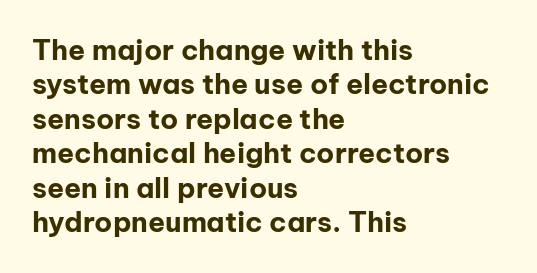
Q: Is the text bold? A: Yes.
Q: Is the text italic (slanted)? A: No, it is upright.
Q: Is the typeface a serif or a sans-serif typeface? A: Sans-serif.
Q: Is the text underlined? A: No.
Q: How is the paragraph aligned? A: Left-aligned.
Q: Is the spacing between letters normal or unusually wide? A: Normal.
Q: Width (condensed, normal, or wide)? A: Normal.
Q: Stroke contrast? A: Low.
Q: x-height? A: Medium.
Q: Monospaced? A: No.
